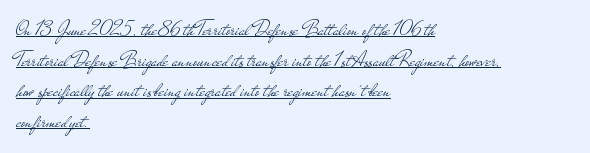
Nothing unusual about the tracking: characters are spaced as the font intends. A normal amount of white space separates one row of letters from the next. No heavy texture on the line: the type isn't bold.
